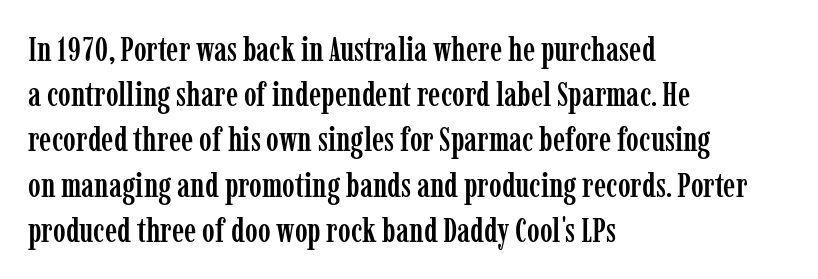
{"serif": "yes", "italic": "no", "width": "condensed", "stroke_contrast": "low", "x_height": "medium", "monospaced": "no", "underline": "no", "align": "left", "line_spacing": "normal", "line_spacing_ratio": 1.33, "letter_spacing": "normal", "letter_spacing_em": 0.0, "glyph_px": 34}
